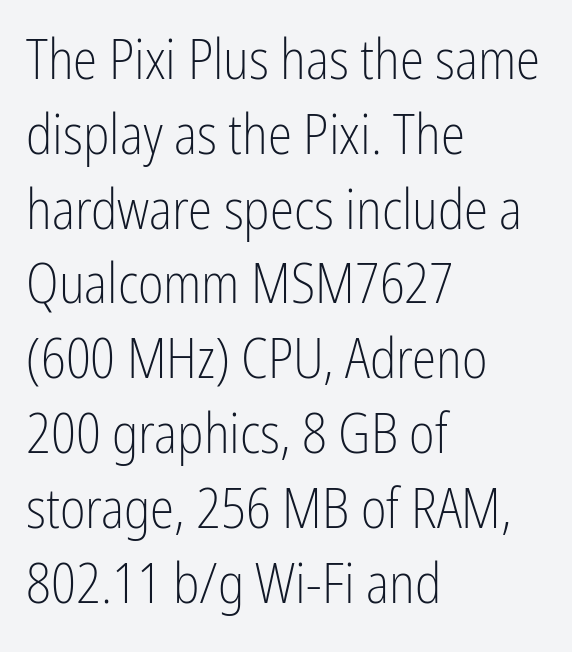
Q: Is the text bold? A: No.
Q: Is the text italic (slanted)? A: No, it is upright.
Q: Is the typeface a serif or a sans-serif typeface? A: Sans-serif.
Q: Is the text underlined? A: No.
Q: How is the paragraph aligned? A: Left-aligned.
Q: Is the spacing between letters normal or unusually wide? A: Normal.
Q: Is the spacing between lines tight, normal or loose? A: Normal.
Q: Width (condensed, normal, or wide)? A: Condensed.
Q: Stroke contrast? A: Low.
Q: x-height? A: Medium.
Q: Monospaced? A: No.
